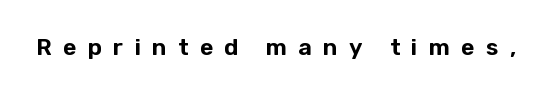
The image shows 23 px text type, upright; set unusually wide letter spacing (+0.49 em), not underlined.
